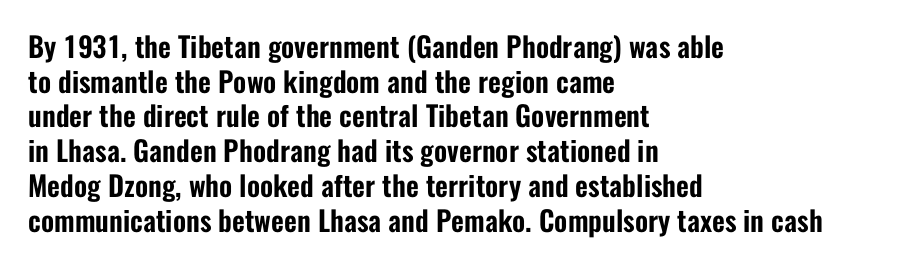
Q: Is the text italic (slanted)? A: No, it is upright.
Q: Is the typeface a serif or a sans-serif typeface? A: Sans-serif.
Q: Is the text underlined? A: No.
Q: How is the paragraph aligned? A: Left-aligned.
Q: Is the spacing between letters normal or unusually wide? A: Normal.
Q: Width (condensed, normal, or wide)? A: Condensed.
Q: Stroke contrast? A: Low.
Q: x-height? A: Medium.
Q: Monospaced? A: No.
